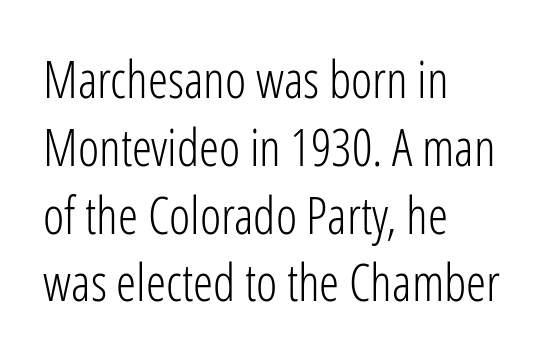
The lettering holds an erect, upright posture throughout. Bold? No — there's no thickening of the strokes. Baseline-to-baseline distance is the conventional proportion of letter height. Spacing verdict: proportional, widths tailored to each character.
